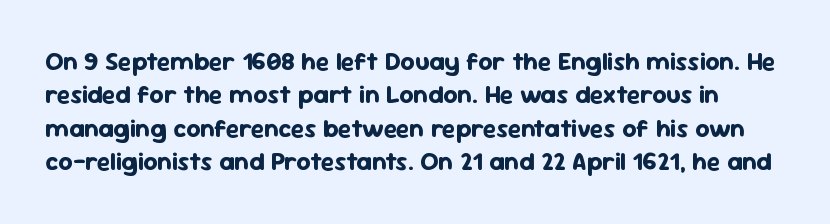
These lines carry a lot of weight — the face is fully bold. Lines of text with bare space underneath. Does the lettering tilt? It doesn't — this is upright. The rendering uses a moderate line-height, typical for paragraphs. Characters follow at the spacing the type designer built in.
